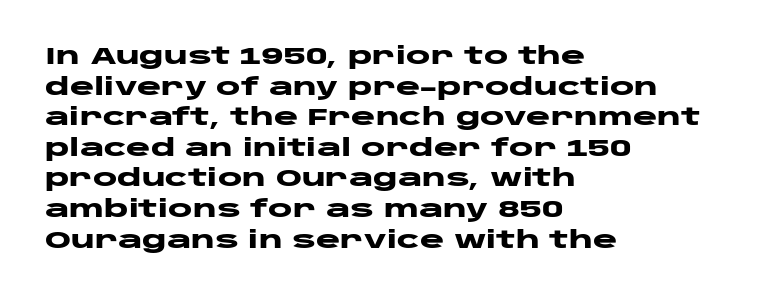
The image shows 23 px bold type, upright; set left-aligned, normal line spacing (1.33x), normal letter spacing, not underlined.
